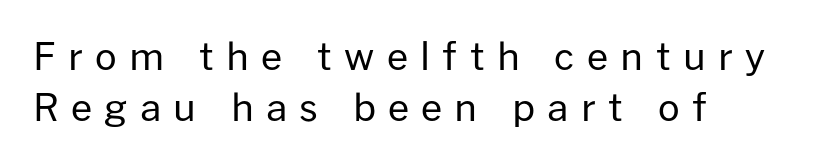
Grotesque or geometric, the face here clearly has no serifs. Do the letters lean? They stand straight. Leading: standard. This sample uses expanded letter spacing, leaving extra air between glyphs. Stroke mass is kept to a normal reading level or below. Looks like regular typesetting: each glyph gets only the width it needs.
